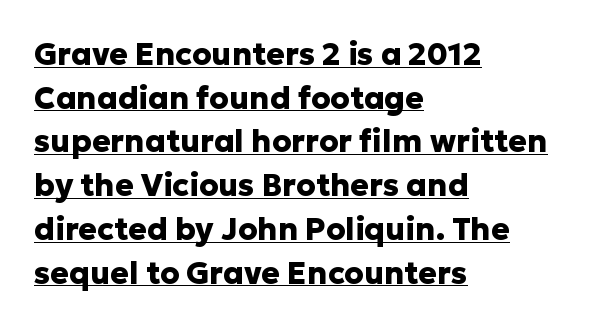
{"serif": "no", "italic": "no", "bold": "yes", "weight": "heavy", "width": "normal", "stroke_contrast": "low", "x_height": "medium", "monospaced": "no", "underline": "yes", "align": "left", "line_spacing": "normal", "line_spacing_ratio": 1.41, "letter_spacing": "normal", "letter_spacing_em": 0.0, "glyph_px": 31}
